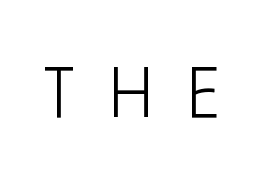
The image shows 71 px light, condensed sans-serif type, upright; set unusually wide letter spacing (+0.48 em), not underlined; low stroke contrast and a large x-height.
